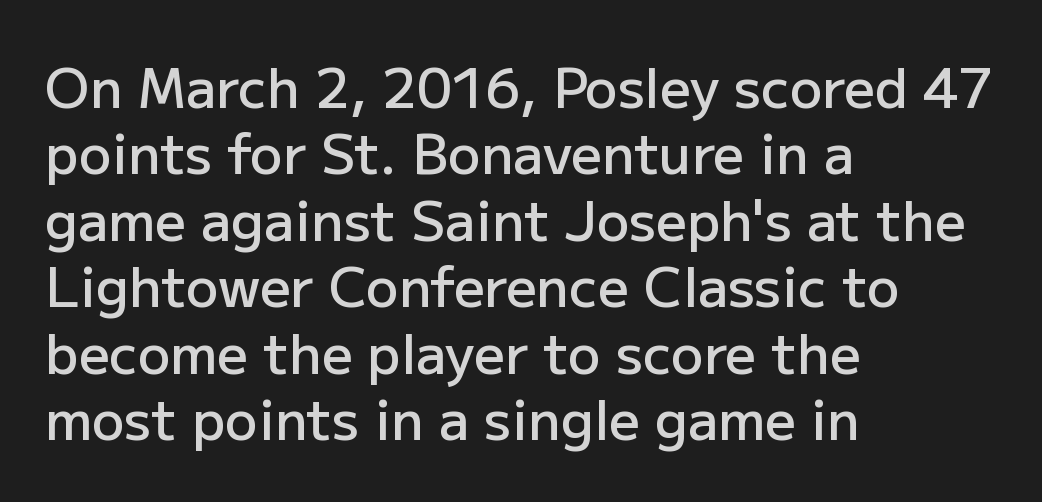
The image shows 54 px semibold sans-serif type, upright; set left-aligned, line spacing 1.23x, normal letter spacing, not underlined; low stroke contrast and a medium x-height.
